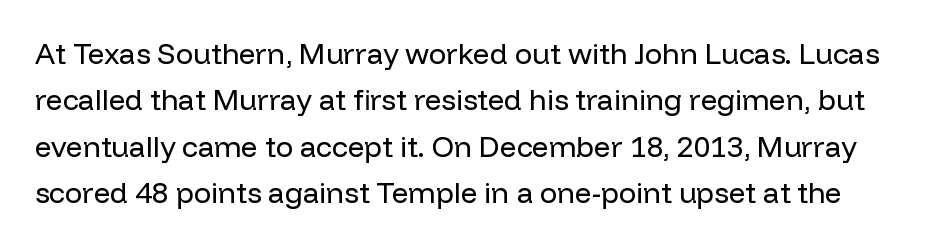
The image shows 29 px regular-weight sans-serif type, upright; set normal line spacing (1.6x), normal letter spacing, not underlined; low stroke contrast and a medium x-height.
